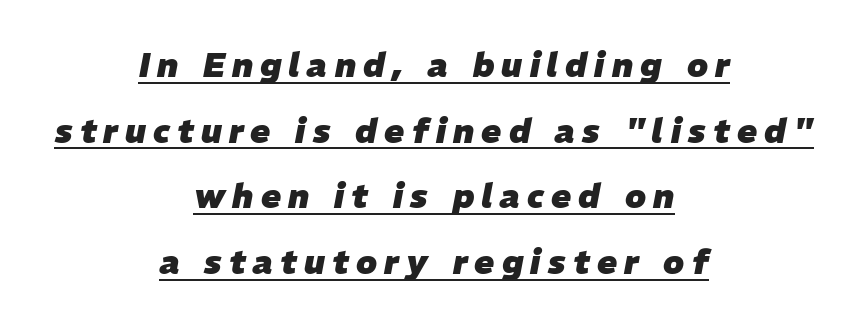
A great deal of white space separates one row of letters from the next. In designer terms, the underline attribute is active on this setting. An italicized treatment has been applied to the whole sample. Each word looks stretched out because of the extra space between its letters. You could not count columns in this text — the font is proportionally spaced.
